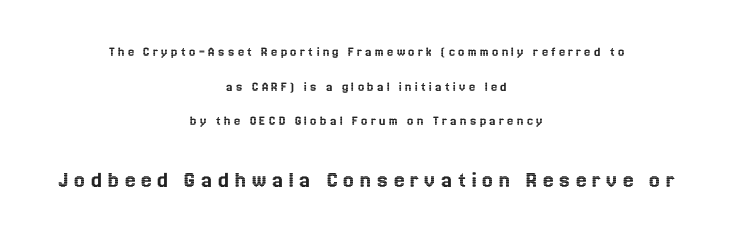
{"italic": "no", "underline": "no", "align": "center", "line_spacing": "loose", "line_spacing_ratio": 2.47, "letter_spacing": "wide", "letter_spacing_em": 0.23, "larger_block": "second", "size_ratio": 1.71, "glyph_px": 24}
